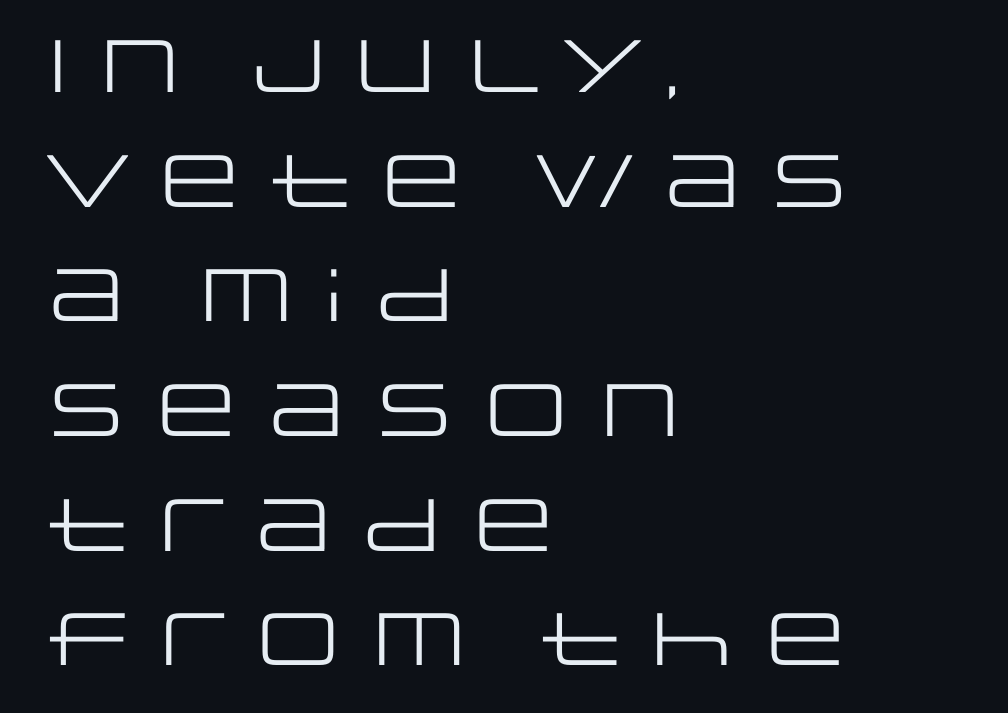
The image shows 74 px regular-weight, wide sans-serif type, upright; set left-aligned, normal line spacing (1.55x), normal letter spacing, not underlined; low stroke contrast and a large x-height.
